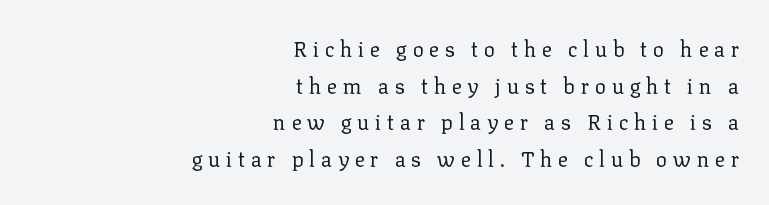
The image shows 21 px text type, upright; set right-aligned, line spacing 1.75x, unusually wide letter spacing (+0.27 em), not underlined.
